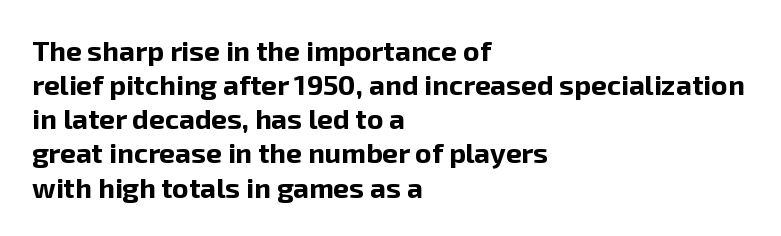
{"serif": "no", "italic": "no", "bold": "yes", "weight": "bold", "width": "normal", "stroke_contrast": "low", "x_height": "medium", "monospaced": "no", "underline": "no", "align": "left", "line_spacing_ratio": 1.22, "letter_spacing": "normal", "letter_spacing_em": 0.0, "glyph_px": 28}
